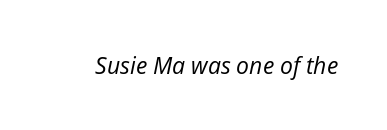
Each stroke keeps to a modest, everyday thickness or less. In terms of posture, this sample is oblique. Honestly, there is no underline to notice here at all. The horizontal fit of the characters is conventional and even.
